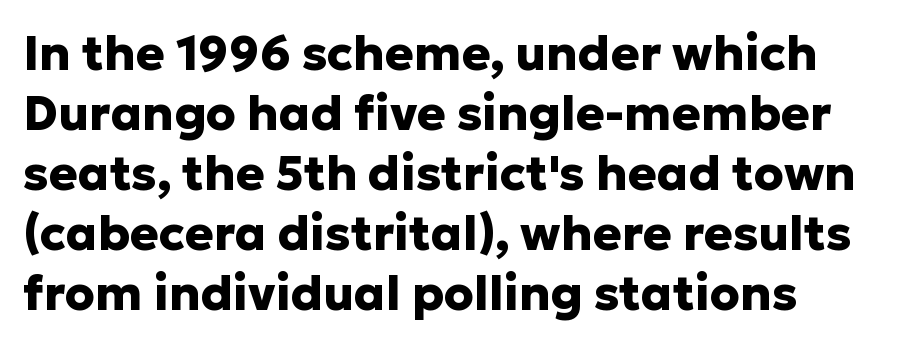
The image shows 48 px heavy sans-serif type, upright; set left-aligned, normal line spacing (1.25x), normal letter spacing, not underlined; low stroke contrast and a medium x-height.
